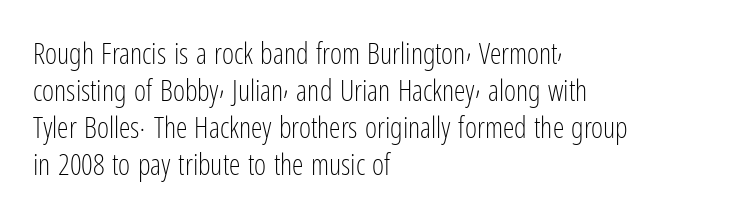
{"serif": "no", "italic": "no", "bold": "no", "weight": "light", "width": "condensed", "stroke_contrast": "low", "x_height": "medium", "monospaced": "no", "underline": "no", "align": "left", "line_spacing": "normal", "line_spacing_ratio": 1.28, "letter_spacing": "normal", "letter_spacing_em": 0.0, "glyph_px": 29}
